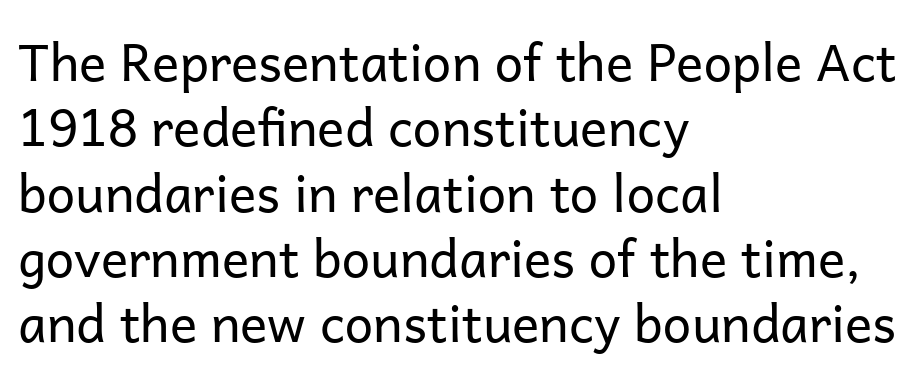
Is the letter spacing exaggerated? No — it looks like the ordinary default. Designer's note — italics off, roman on. Clear beneath every line of the passage. Observe the absence of serifs on each vertical stroke in this sample. Spacing verdict: proportional, widths tailored to each character.
